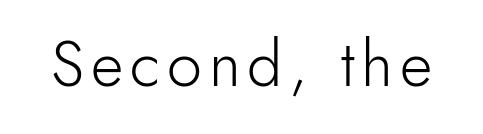
{"serif": "no", "italic": "no", "bold": "no", "weight": "light", "width": "normal", "x_height": "small", "monospaced": "no", "underline": "no", "glyph_px": 63}
